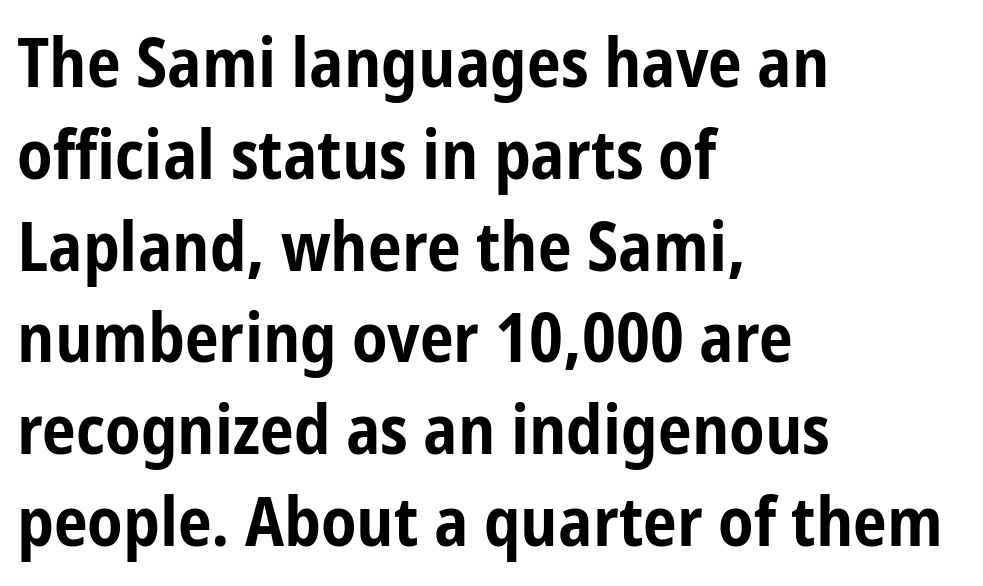
Note: no serifs on the glyphs. Ordinary non-slanted type is in use. Casual observation: everything's shoved over to the left. This rendering features lettering with no underline. You could not count columns in this text — the font is proportionally spaced. Summary of weight: heavy, a full bold.
